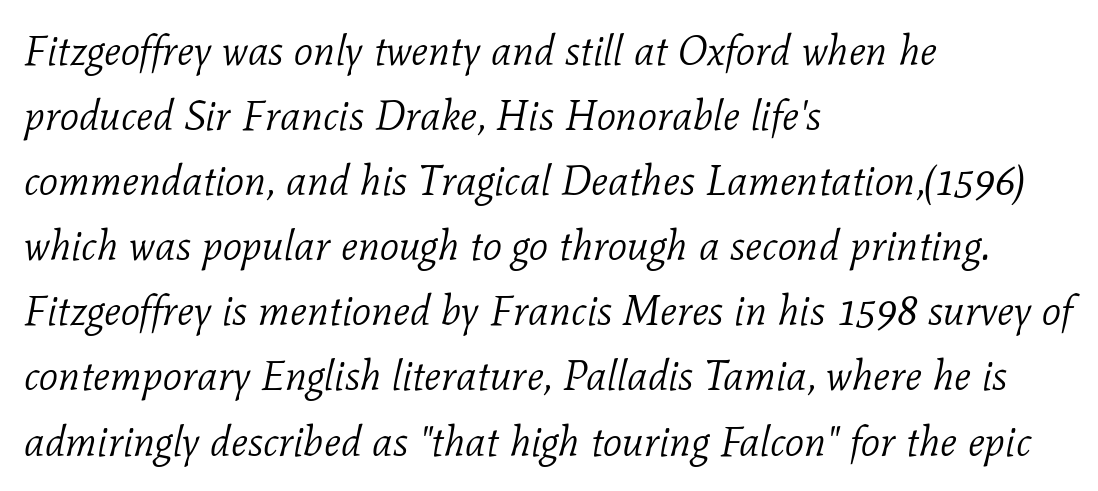
{"serif": "yes", "italic": "yes", "lean": "right", "slant_degrees": 11, "bold": "no", "weight": "light", "width": "normal", "stroke_contrast": "low", "x_height": "medium", "monospaced": "no", "underline": "no", "align": "left", "line_spacing": "normal", "line_spacing_ratio": 1.55, "letter_spacing": "normal", "letter_spacing_em": 0.0, "glyph_px": 42}
